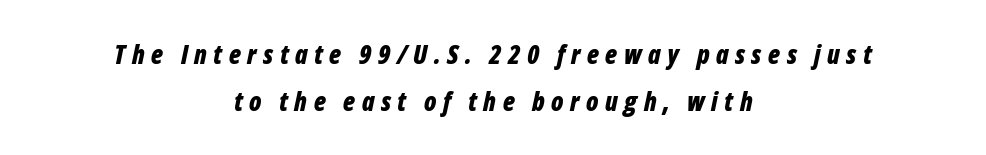
Q: Is the text bold? A: Yes.
Q: Is the text italic (slanted)? A: Yes, it leans right by about 12 degrees.
Q: Is the text underlined? A: No.
Q: How is the paragraph aligned? A: Centered.
Q: Is the spacing between letters normal or unusually wide? A: Unusually wide.
